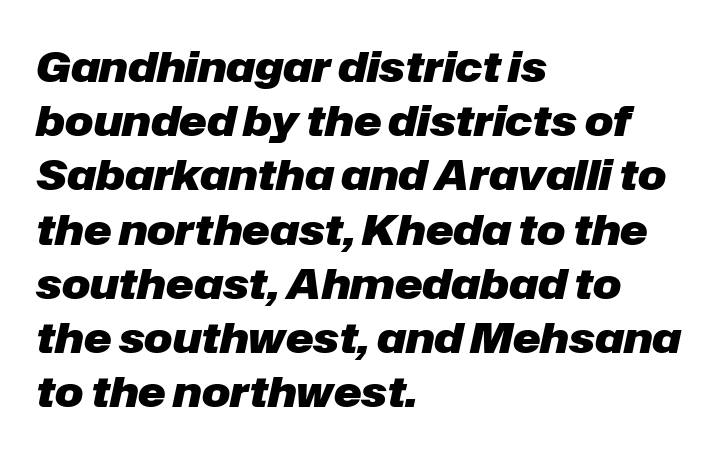
The image shows 42 px heavy type, italic (leaning right); set left-aligned, normal line spacing (1.29x), normal letter spacing, not underlined; low stroke contrast and a medium x-height.
